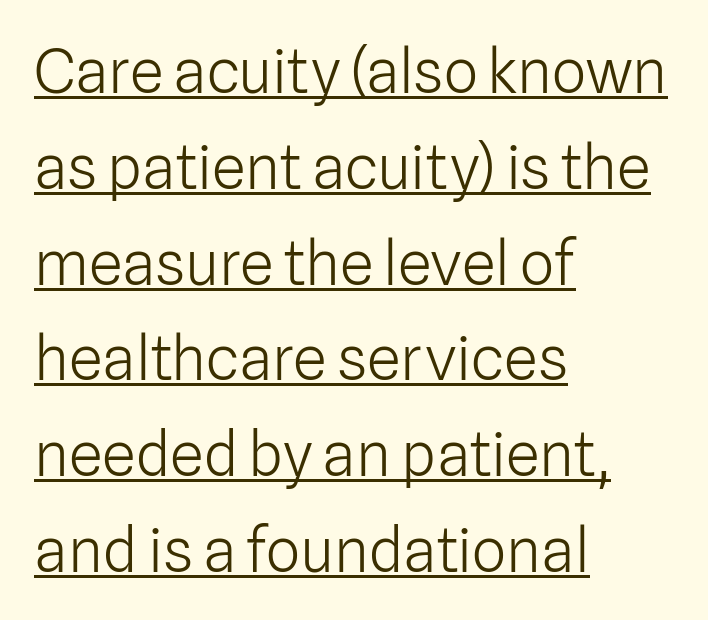
The image shows 61 px light sans-serif type, upright; set left-aligned, normal line spacing (1.57x), normal letter spacing, underlined; low stroke contrast and a medium x-height.
